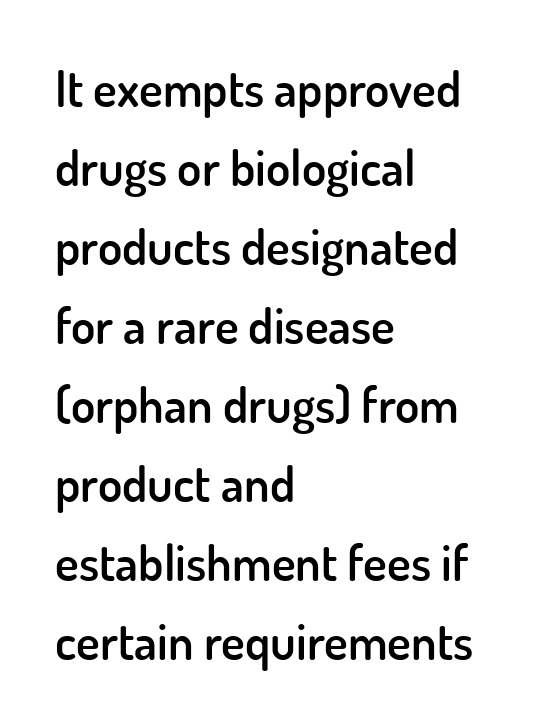
The string is rendered with underlining switched off. Here the glyphs are tracked normally, forming tight word shapes. This sample has the flowing, uneven cadence of proportional lettering. Check where the strokes stop: nothing finishes them off — pure sans. Line spacing here is normal.
